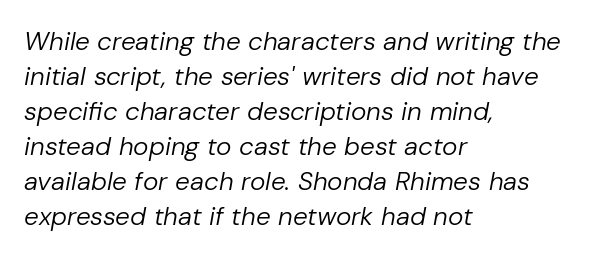
{"italic": "yes", "lean": "right", "slant_degrees": 10, "bold": "no", "underline": "no", "align": "left", "line_spacing": "normal", "line_spacing_ratio": 1.35, "letter_spacing": "normal", "letter_spacing_em": 0.0, "glyph_px": 26}
